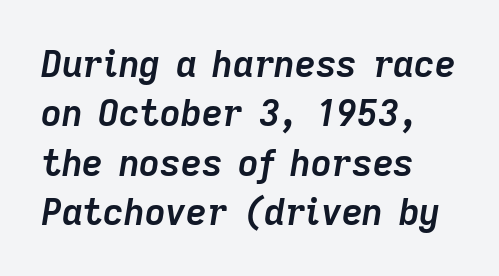
{"italic": "yes", "lean": "right", "slant_degrees": 9, "bold": "yes", "weight": "semibold", "width": "normal", "stroke_contrast": "low", "x_height": "medium", "monospaced": "no", "underline": "no", "align": "left", "line_spacing": "normal", "line_spacing_ratio": 1.37, "letter_spacing": "normal", "letter_spacing_em": 0.0, "glyph_px": 36}
